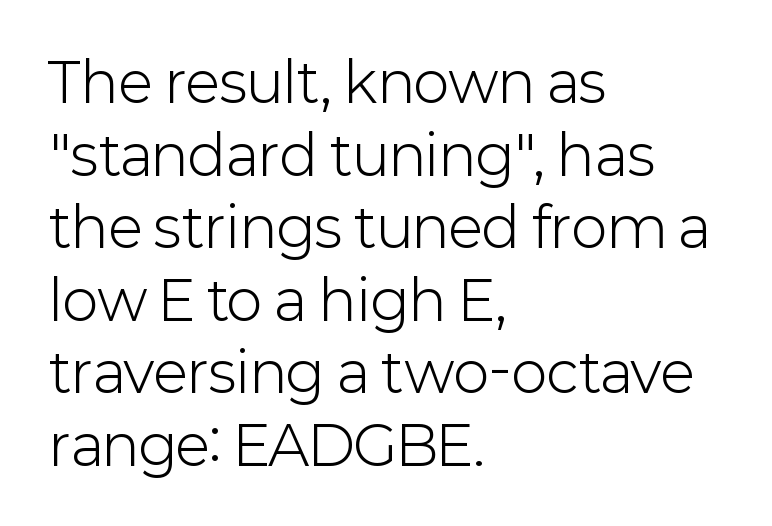
The image shows 55 px light sans-serif type, upright; set left-aligned, normal line spacing (1.32x), normal letter spacing, not underlined; low stroke contrast and a medium x-height.
